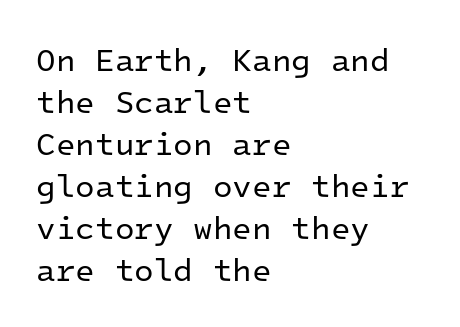
This reads as an unemphasized weight, regular at the heaviest. The type family on display is of the sans-serif kind. These lines were composed using upright roman letters. Has an underline been added? It has not.
